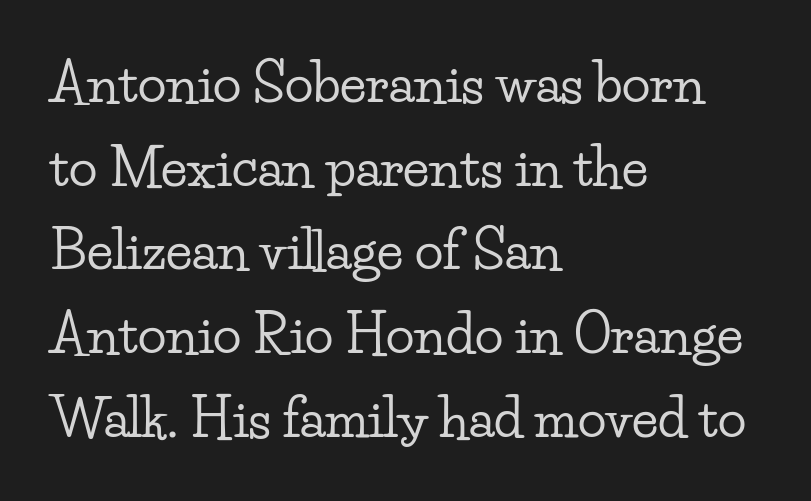
The image shows 53 px wide serif type, upright; set left-aligned, normal line spacing (1.58x), normal letter spacing, not underlined; low stroke contrast and a small x-height.
